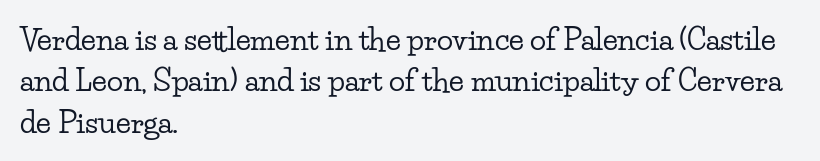
{"serif": "yes", "italic": "no", "width": "wide", "stroke_contrast": "low", "x_height": "small", "monospaced": "no", "underline": "no", "align": "left", "line_spacing": "normal", "line_spacing_ratio": 1.38, "letter_spacing": "normal", "letter_spacing_em": 0.0, "glyph_px": 30}
